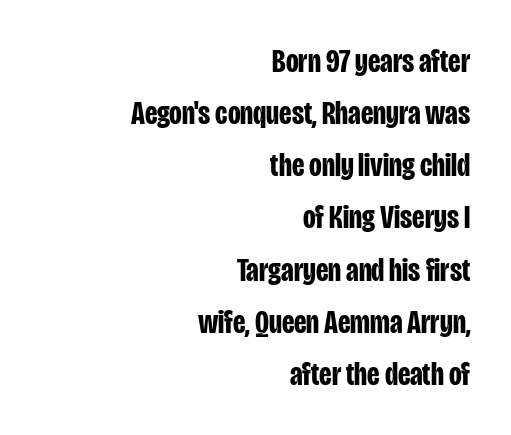
Q: Is the text bold? A: Yes.
Q: Is the text italic (slanted)? A: No, it is upright.
Q: Is the typeface a serif or a sans-serif typeface? A: Sans-serif.
Q: Is the text underlined? A: No.
Q: How is the paragraph aligned? A: Right-aligned.
Q: Is the spacing between letters normal or unusually wide? A: Normal.
Q: Is the spacing between lines tight, normal or loose? A: Normal.
Q: Width (condensed, normal, or wide)? A: Condensed.
Q: Stroke contrast? A: Low.
Q: x-height? A: Large.
Q: Monospaced? A: No.
